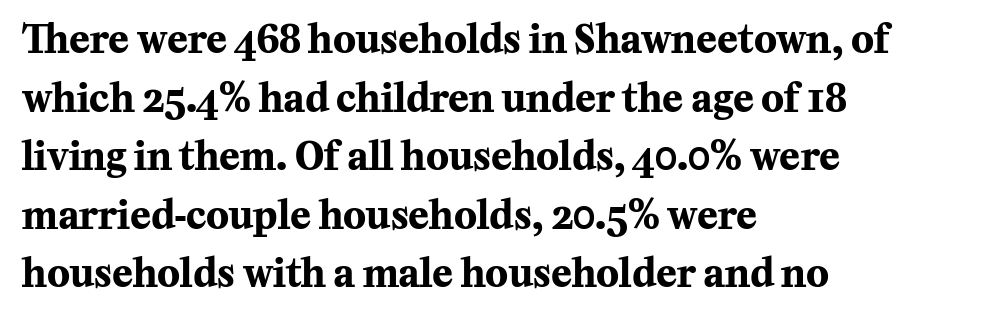
Words float on clear page, feet unadorned. On the weight axis this lands at bold, roughly 700. Compared with typical body copy, the letter spacing here is the same. The lettering holds an erect, upright posture throughout. Is there much room between lines? A standard amount, neither cramped nor airy. Where is the straight margin? On the left.
